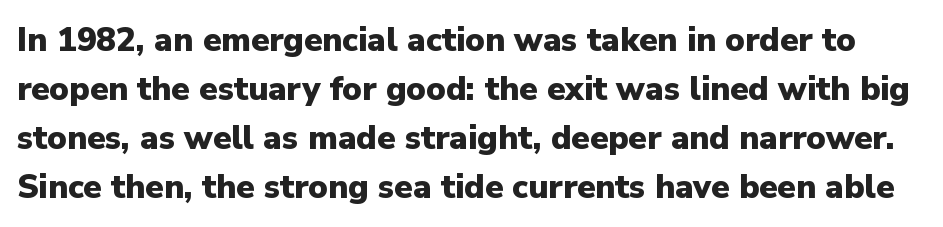
Q: Is the text bold? A: Yes.
Q: Is the text italic (slanted)? A: No, it is upright.
Q: Is the typeface a serif or a sans-serif typeface? A: Sans-serif.
Q: Is the text underlined? A: No.
Q: Is the spacing between letters normal or unusually wide? A: Normal.
Q: Is the spacing between lines tight, normal or loose? A: Normal.
Q: Width (condensed, normal, or wide)? A: Normal.
Q: Stroke contrast? A: Low.
Q: x-height? A: Medium.
Q: Monospaced? A: No.
